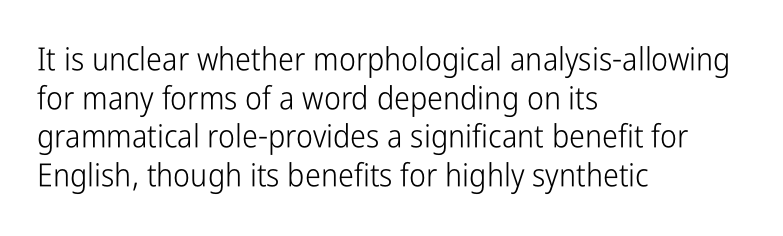
The image shows 32 px light, condensed sans-serif type, upright; set left-aligned, line spacing 1.21x, normal letter spacing, not underlined; low stroke contrast and a medium x-height.
